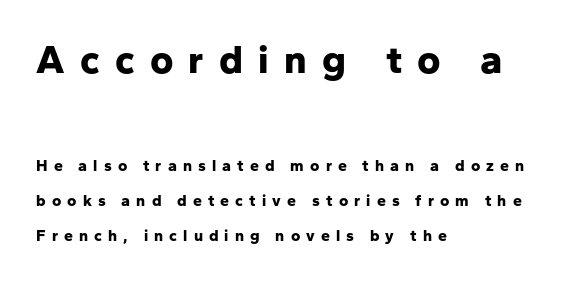
Look at the stroke-to-counter ratio: heavy, a bold. The letters advance in unequal steps, a hallmark of proportional type. All the whitespace from short lines collects on the right. Note: larger setting up top, smaller setting below. In terms of letterspacing, this is a distinctly airy, spread setting. Every character sits straight up, as roman type does.
